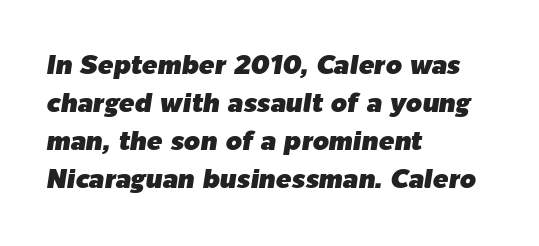
The image shows 26 px text type, italic (leaning right); set left-aligned, normal line spacing (1.46x), normal letter spacing, not underlined.
